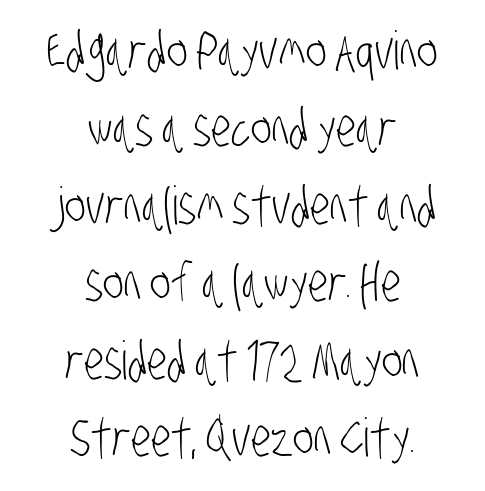
Q: Is the text bold? A: No.
Q: Is the typeface a serif or a sans-serif typeface? A: Sans-serif.
Q: Is the text underlined? A: No.
Q: How is the paragraph aligned? A: Centered.
Q: Is the spacing between letters normal or unusually wide? A: Normal.
Q: Is the spacing between lines tight, normal or loose? A: Normal.
Q: Width (condensed, normal, or wide)? A: Condensed.
Q: Stroke contrast? A: Low.
Q: x-height? A: Large.
Q: Monospaced? A: No.
